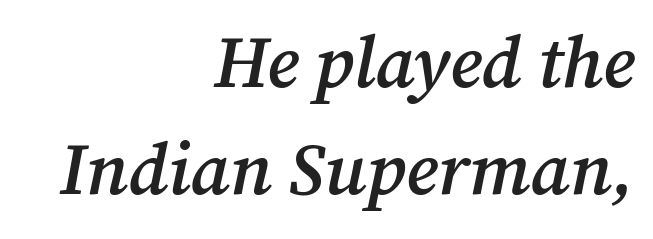
The image shows 73 px semibold serif type, italic (leaning right); set right-aligned, normal line spacing (1.47x), normal letter spacing, not underlined; medium stroke contrast and a medium x-height.
